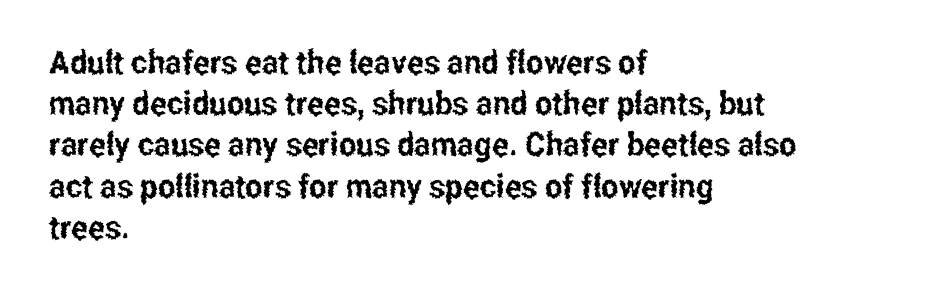
Notice how descenders clear the ascenders below comfortably — that's standard leading. Which margin do the lines hug? The left one — the right edge is uneven. No italicization has been applied; the sample stays upright. Is this a fixed-width face? No — the glyphs have proportional, varying widths. Does the type have serifs? No, each stem ends abruptly.
